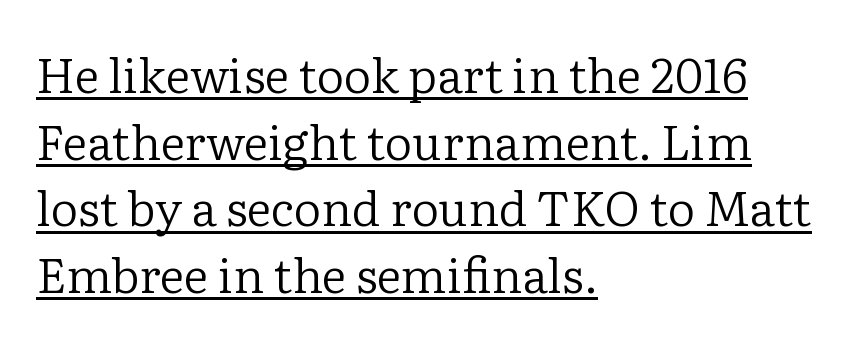
The image shows 48 px regular-weight serif type, upright; set left-aligned, normal line spacing (1.39x), normal letter spacing, underlined; low stroke contrast and a medium x-height.
